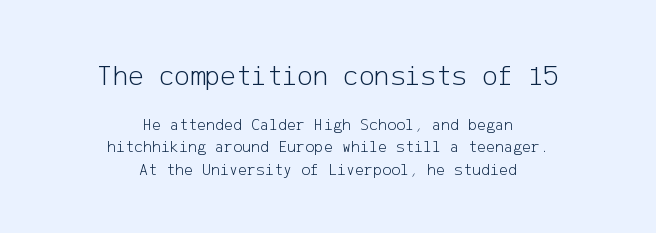
The image shows 29 px light sans-serif type, upright; set centered, normal line spacing (1.31x), normal letter spacing, not underlined; the first (top) block is 1.71x larger; low stroke contrast and a medium x-height.
